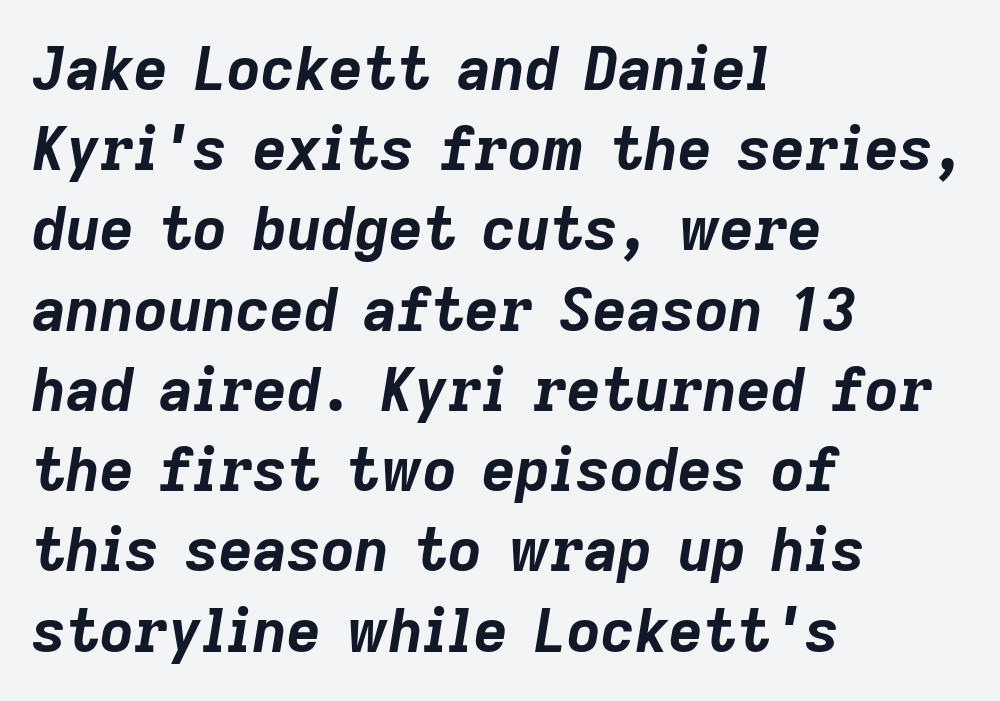
{"italic": "yes", "lean": "right", "slant_degrees": 9, "bold": "yes", "weight": "bold", "width": "normal", "stroke_contrast": "low", "x_height": "medium", "monospaced": "no", "underline": "no", "align": "left", "line_spacing": "normal", "line_spacing_ratio": 1.36, "letter_spacing": "normal", "letter_spacing_em": 0.0, "glyph_px": 59}
